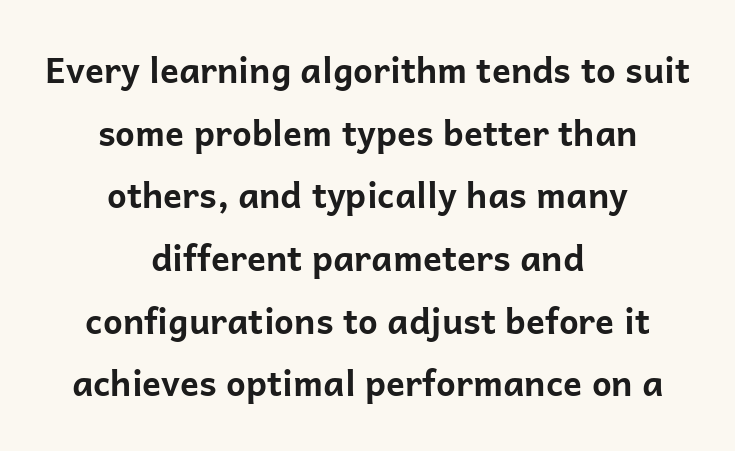
Q: Is the text bold? A: Yes.
Q: Is the text italic (slanted)? A: No, it is upright.
Q: Is the typeface a serif or a sans-serif typeface? A: Sans-serif.
Q: Is the text underlined? A: No.
Q: How is the paragraph aligned? A: Centered.
Q: Is the spacing between letters normal or unusually wide? A: Normal.
Q: Width (condensed, normal, or wide)? A: Normal.
Q: Stroke contrast? A: Low.
Q: x-height? A: Medium.
Q: Monospaced? A: No.
